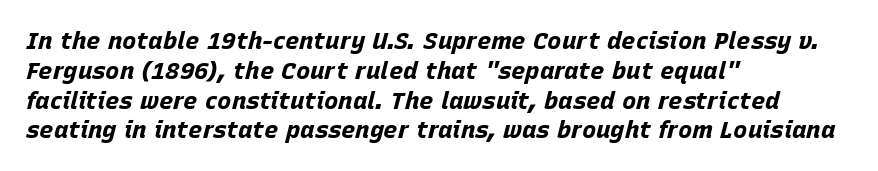
Q: Is the text bold? A: Yes.
Q: Is the text italic (slanted)? A: Yes, it leans right by about 15 degrees.
Q: Is the text underlined? A: No.
Q: How is the paragraph aligned? A: Left-aligned.
Q: Is the spacing between letters normal or unusually wide? A: Normal.
